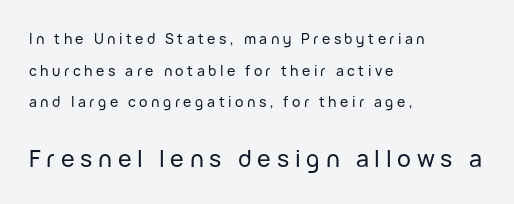
The image shows 23 px text type, upright; set left-aligned, loose line spacing (2.26x), unusually wide letter spacing (+0.25 em), not underlined; the second (bottom) block is 1.64x larger.
